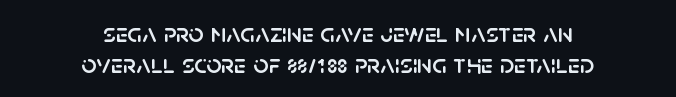
{"italic": "no", "underline": "no", "align": "center", "line_spacing_ratio": 1.16, "letter_spacing": "normal", "letter_spacing_em": 0.0, "glyph_px": 27}
